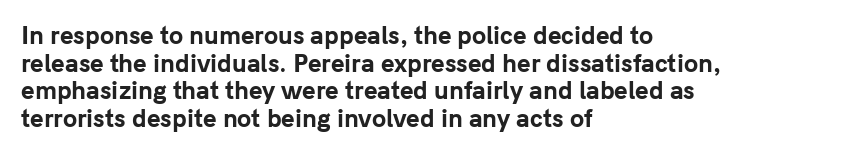
Q: Is the text bold? A: Yes.
Q: Is the text italic (slanted)? A: No, it is upright.
Q: Is the text underlined? A: No.
Q: How is the paragraph aligned? A: Left-aligned.
Q: Is the spacing between letters normal or unusually wide? A: Normal.
